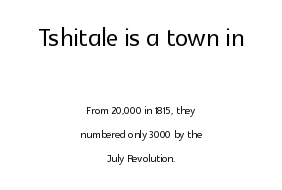
The image shows 33 px sans-serif type, upright; set centered, normal line spacing (1.7x), normal letter spacing, not underlined; the first (top) block is 2.36x larger; a medium x-height.
